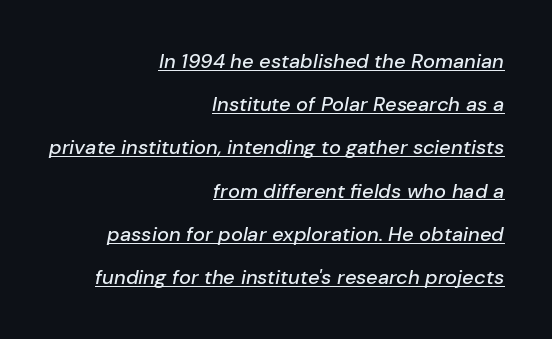
Q: Is the text italic (slanted)? A: Yes, it leans right by about 10 degrees.
Q: Is the text underlined? A: Yes.
Q: How is the paragraph aligned? A: Right-aligned.
Q: Is the spacing between letters normal or unusually wide? A: Normal.
Q: Is the spacing between lines tight, normal or loose? A: Loose.
